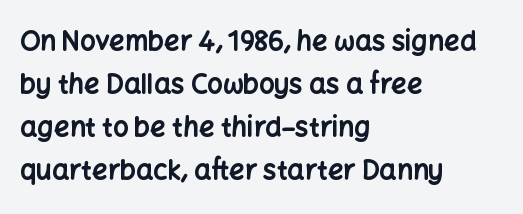
Q: Is the text bold? A: Yes.
Q: Is the text italic (slanted)? A: No, it is upright.
Q: Is the text underlined? A: No.
Q: How is the paragraph aligned? A: Left-aligned.
Q: Is the spacing between letters normal or unusually wide? A: Normal.
Q: Is the spacing between lines tight, normal or loose? A: Normal.
